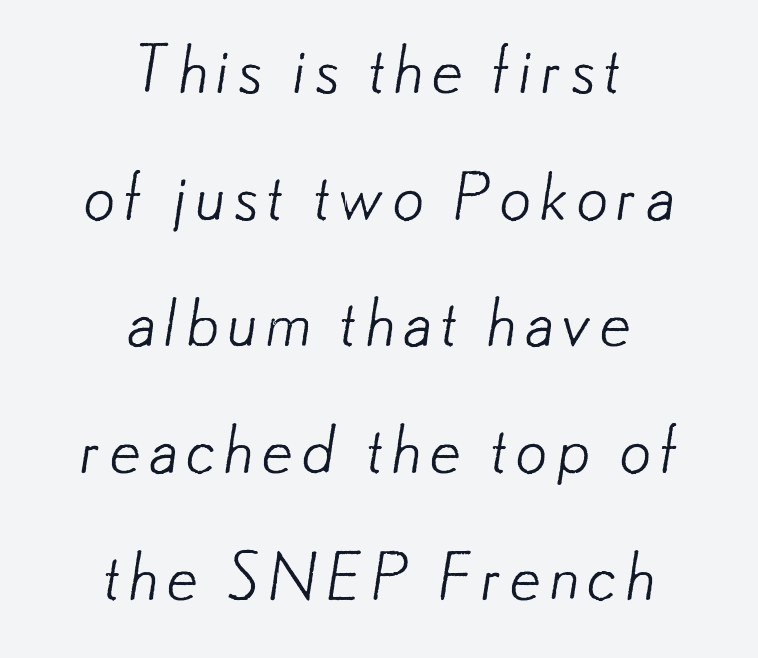
The image shows 64 px light sans-serif type; set centered, loose line spacing (1.98x), not underlined; low stroke contrast and a small x-height.
